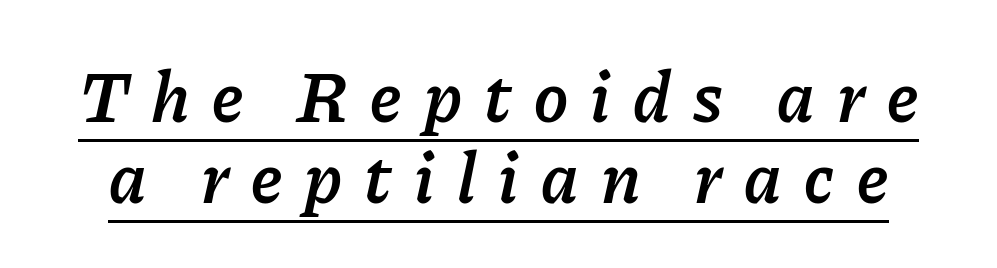
Descenders here cross a horizontal rule under the line. Spacing between characters has been opened up far beyond the box default. Varying glyph widths throughout — classic text-font behaviour. This sample trades vertical openness for compactness between lines. This is moderately heavy type, rendered in semibold.
